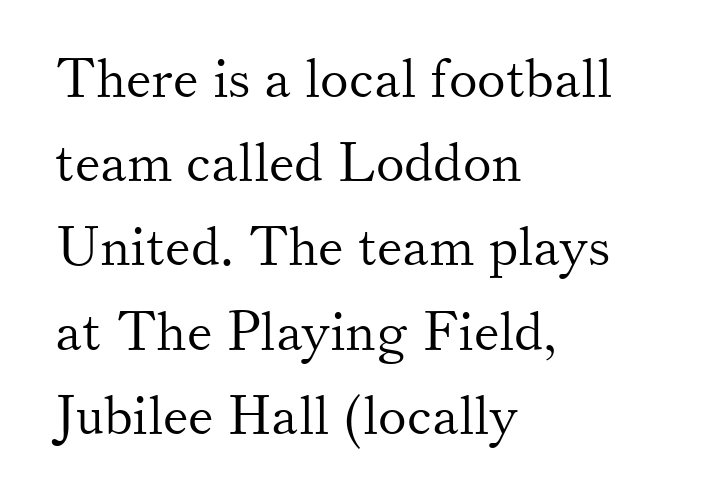
{"serif": "yes", "italic": "no", "bold": "no", "weight": "light", "width": "normal", "stroke_contrast": "medium", "x_height": "small", "monospaced": "no", "underline": "no", "align": "left", "line_spacing": "normal", "line_spacing_ratio": 1.56, "letter_spacing": "normal", "letter_spacing_em": 0.0, "glyph_px": 54}
